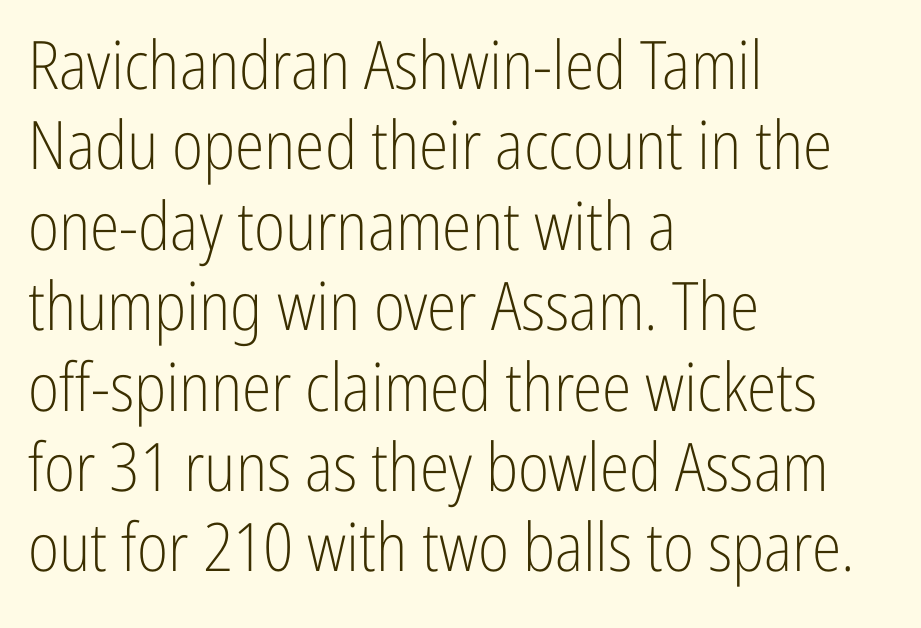
Q: Is the text bold? A: No.
Q: Is the text italic (slanted)? A: No, it is upright.
Q: Is the typeface a serif or a sans-serif typeface? A: Sans-serif.
Q: Is the text underlined? A: No.
Q: How is the paragraph aligned? A: Left-aligned.
Q: Is the spacing between letters normal or unusually wide? A: Normal.
Q: Width (condensed, normal, or wide)? A: Condensed.
Q: Stroke contrast? A: Low.
Q: x-height? A: Medium.
Q: Monospaced? A: No.
